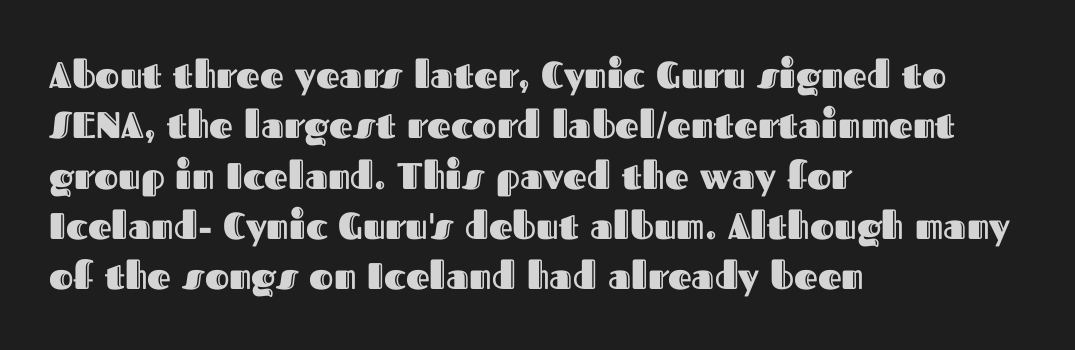
{"italic": "no", "width": "normal", "x_height": "medium", "monospaced": "no", "underline": "no", "align": "left", "line_spacing": "normal", "line_spacing_ratio": 1.36, "letter_spacing": "normal", "letter_spacing_em": 0.0, "glyph_px": 37}
